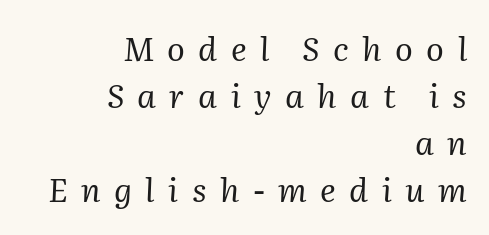
Any mark beneath the type? The region is blank. Looks like regular typesetting: each glyph gets only the width it needs. Yep, those are serifs on the letters. You can tell it's italic because the verticals aren't actually vertical. Bold? No — there's no thickening of the strokes. The rendering uses a moderate line-height, typical for paragraphs.
